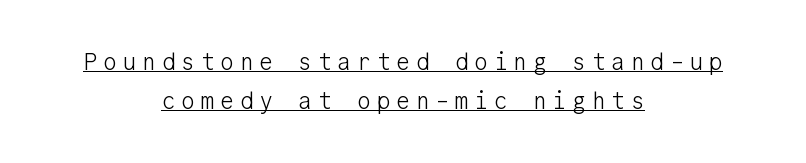
Q: Is the text bold? A: No.
Q: Is the text italic (slanted)? A: No, it is upright.
Q: Is the text underlined? A: Yes.
Q: How is the paragraph aligned? A: Centered.
Q: Is the spacing between letters normal or unusually wide? A: Unusually wide.
Q: Is the spacing between lines tight, normal or loose? A: Normal.
